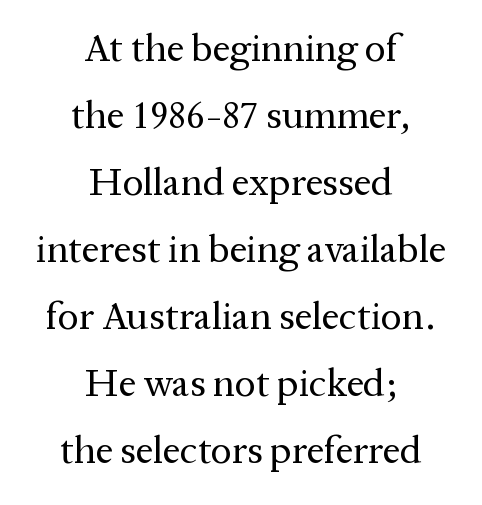
{"serif": "yes", "italic": "no", "bold": "no", "weight": "regular", "width": "normal", "stroke_contrast": "medium", "x_height": "medium", "monospaced": "no", "underline": "no", "align": "center", "line_spacing_ratio": 1.72, "letter_spacing": "normal", "letter_spacing_em": 0.0, "glyph_px": 39}
